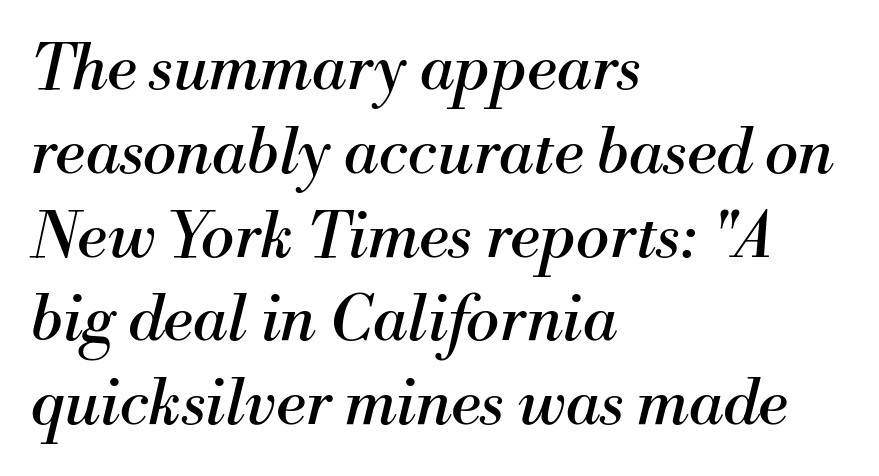
Q: Is the text bold? A: No.
Q: Is the text italic (slanted)? A: Yes, it leans right by about 13 degrees.
Q: Is the typeface a serif or a sans-serif typeface? A: Serif.
Q: Is the text underlined? A: No.
Q: How is the paragraph aligned? A: Left-aligned.
Q: Is the spacing between letters normal or unusually wide? A: Normal.
Q: Is the spacing between lines tight, normal or loose? A: Normal.
Q: Width (condensed, normal, or wide)? A: Normal.
Q: Stroke contrast? A: Medium.
Q: x-height? A: Small.
Q: Monospaced? A: No.
